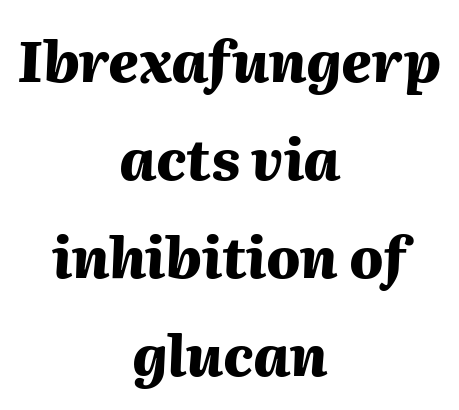
The image shows 56 px heavy type, italic (leaning right); set centered, line spacing 1.75x, normal letter spacing, not underlined; medium stroke contrast and a medium x-height.
